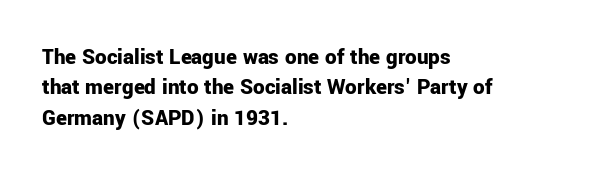
The image shows 23 px bold type, upright; set left-aligned, normal line spacing (1.32x), normal letter spacing, not underlined.
